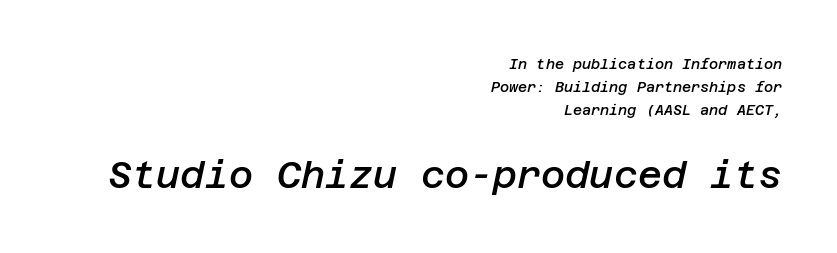
If you drew a ruler down the right edge, every line would touch it. Slant detected: the letters are inclined. Here the glyphs are tracked normally, forming tight word shapes. Decoration check: the copy has no underline. Students, observe: this is what conventionally led text looks like. Semibold letterforms, between regular and bold.
